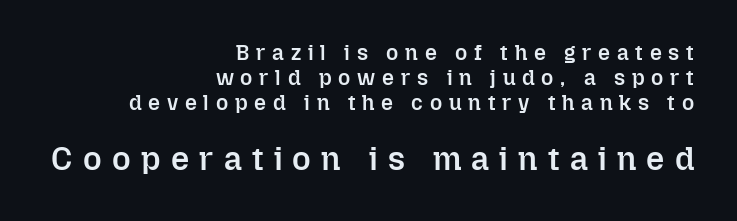
Layout note: lines flush right. Looks like regular typesetting: each glyph gets only the width it needs. Note: smaller setting up top, larger setting below. Is the type bold? Partly — it's a semibold, heavier than regular but not fully bold. You can tell it's not italic because the verticals are truly vertical. Descenders are the only things crossing below the line.
